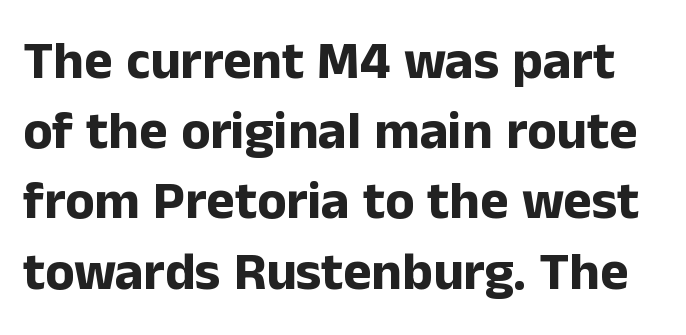
{"serif": "no", "italic": "no", "bold": "yes", "weight": "bold", "width": "normal", "stroke_contrast": "low", "x_height": "medium", "monospaced": "no", "underline": "no", "line_spacing": "normal", "line_spacing_ratio": 1.3, "letter_spacing": "normal", "letter_spacing_em": 0.0, "glyph_px": 54}
